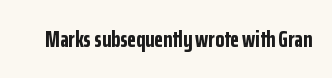
Notice how thick the strokes are: this is what a full bold looks like. In terms of letterspacing, this is plain default setting. The specimen omits any rule beneath the text block's lines. The lettering stays uniformly vertical, giving the passage a roman look.
